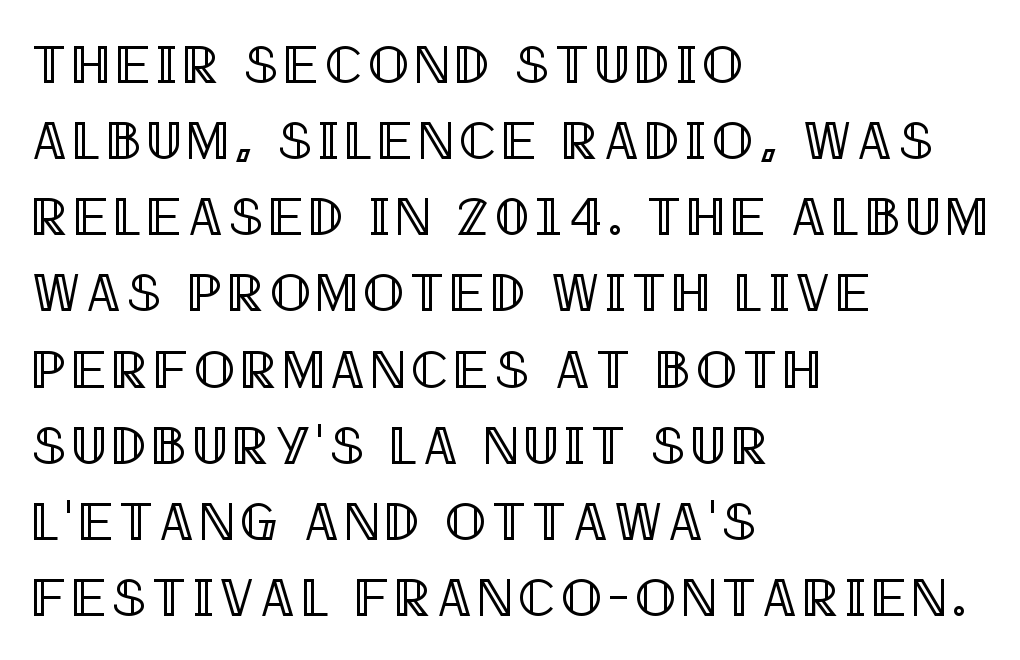
Q: Is the text italic (slanted)? A: No, it is upright.
Q: Is the text underlined? A: No.
Q: How is the paragraph aligned? A: Left-aligned.
Q: Is the spacing between lines tight, normal or loose? A: Normal.
Q: Width (condensed, normal, or wide)? A: Condensed.
Q: x-height? A: Large.
Q: Monospaced? A: No.
